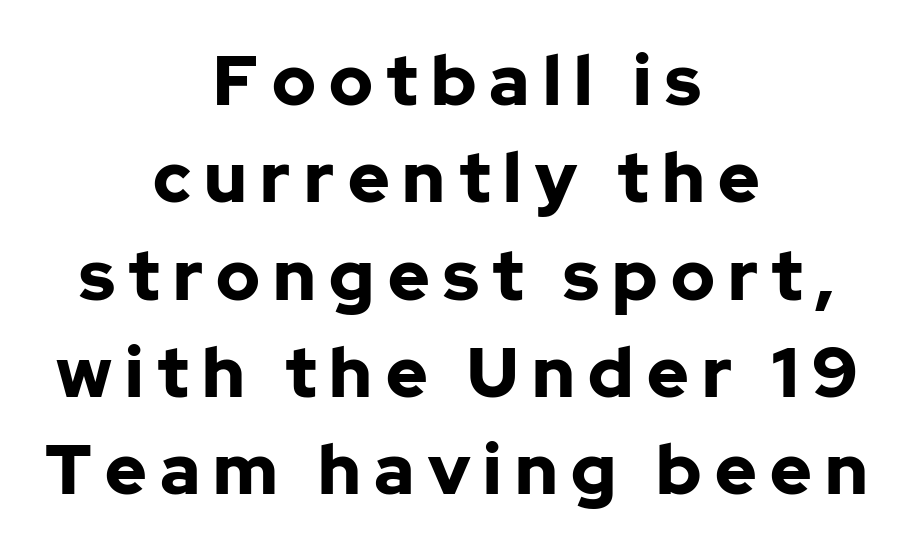
The image shows 70 px bold sans-serif type, upright; set centered, normal line spacing (1.39x), not underlined; low stroke contrast and a medium x-height.
